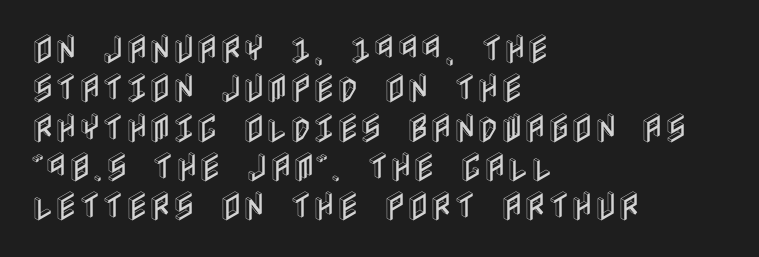
{"italic": "no", "width": "condensed", "x_height": "large", "underline": "no", "align": "left", "line_spacing_ratio": 1.23, "letter_spacing": "normal", "letter_spacing_em": 0.0, "glyph_px": 32}
